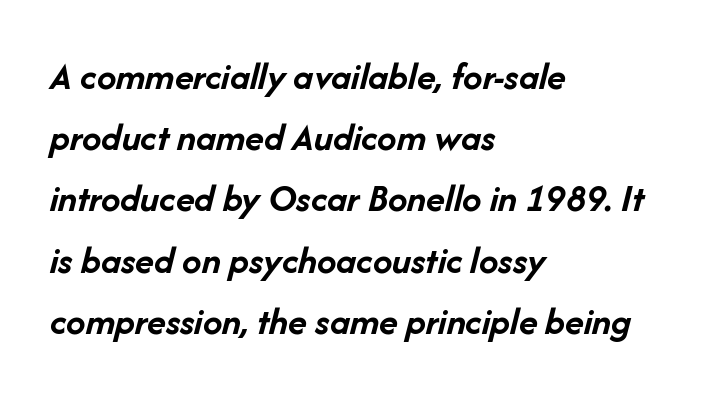
{"italic": "yes", "lean": "right", "slant_degrees": 14, "bold": "yes", "weight": "semibold", "width": "normal", "stroke_contrast": "low", "x_height": "medium", "monospaced": "no", "underline": "no", "align": "left", "line_spacing": "normal", "line_spacing_ratio": 1.57, "letter_spacing": "normal", "letter_spacing_em": 0.0, "glyph_px": 39}
